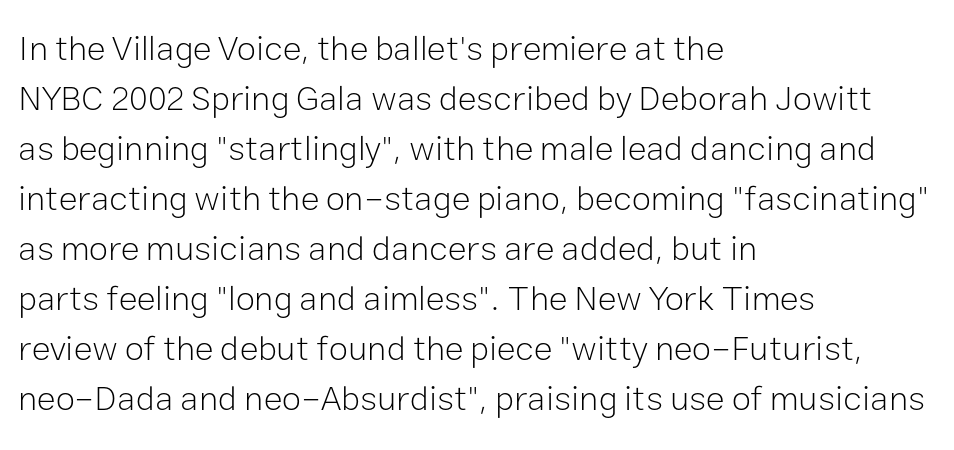
{"serif": "no", "italic": "no", "bold": "no", "weight": "light", "width": "normal", "stroke_contrast": "low", "x_height": "medium", "monospaced": "no", "underline": "no", "align": "left", "line_spacing": "normal", "line_spacing_ratio": 1.43, "letter_spacing": "normal", "letter_spacing_em": 0.0, "glyph_px": 35}
